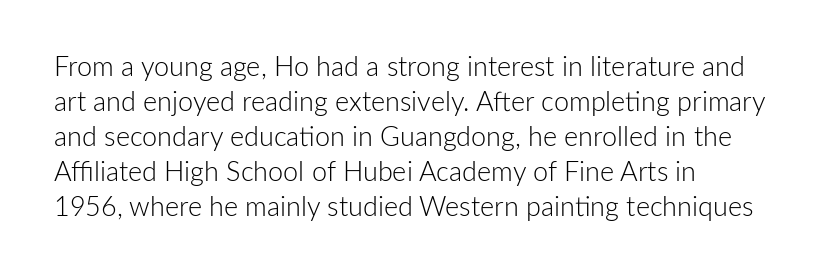
{"italic": "no", "bold": "no", "underline": "no", "line_spacing": "normal", "line_spacing_ratio": 1.3, "letter_spacing": "normal", "letter_spacing_em": 0.0, "glyph_px": 27}
